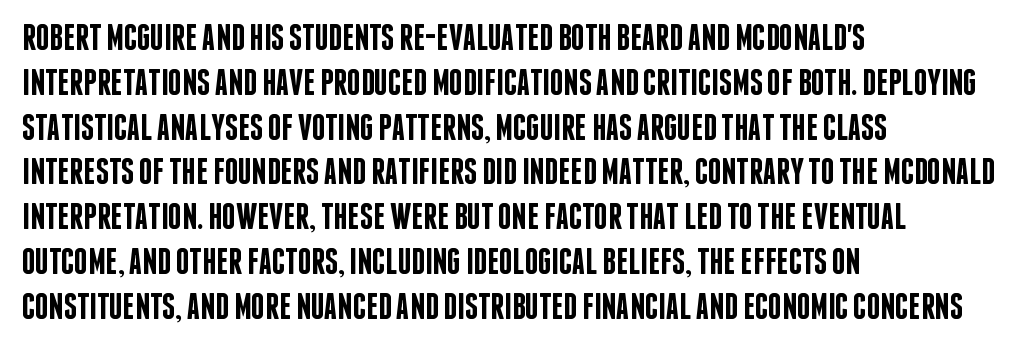
The image shows 37 px semibold, condensed sans-serif type, upright; set left-aligned, line spacing 1.21x, normal letter spacing, not underlined; low stroke contrast and a large x-height.
